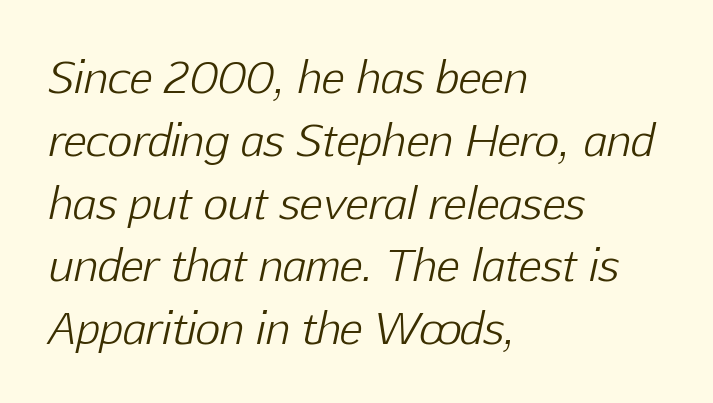
The image shows 43 px light type, italic (leaning right); set left-aligned, normal line spacing (1.46x), normal letter spacing, not underlined; low stroke contrast and a medium x-height.
